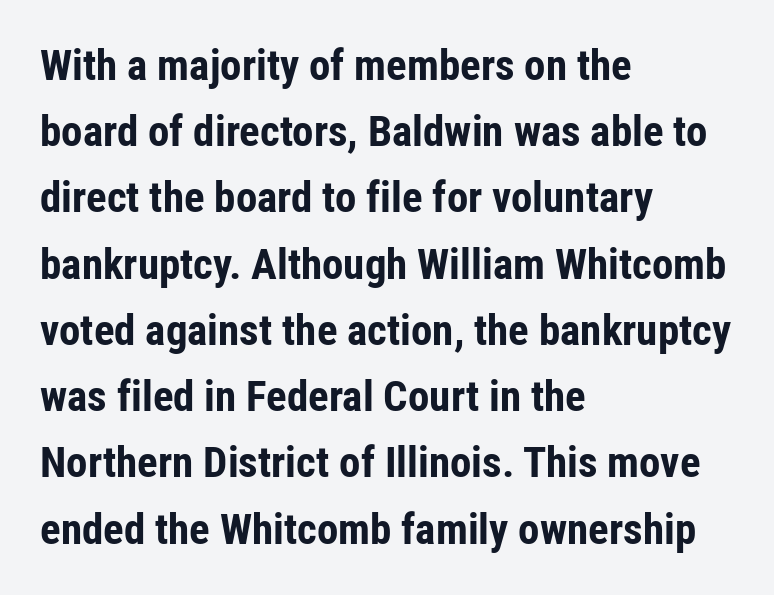
{"serif": "no", "italic": "no", "bold": "yes", "weight": "bold", "width": "condensed", "stroke_contrast": "low", "x_height": "medium", "monospaced": "no", "underline": "no", "align": "left", "line_spacing": "normal", "line_spacing_ratio": 1.54, "letter_spacing": "normal", "letter_spacing_em": 0.0, "glyph_px": 43}
